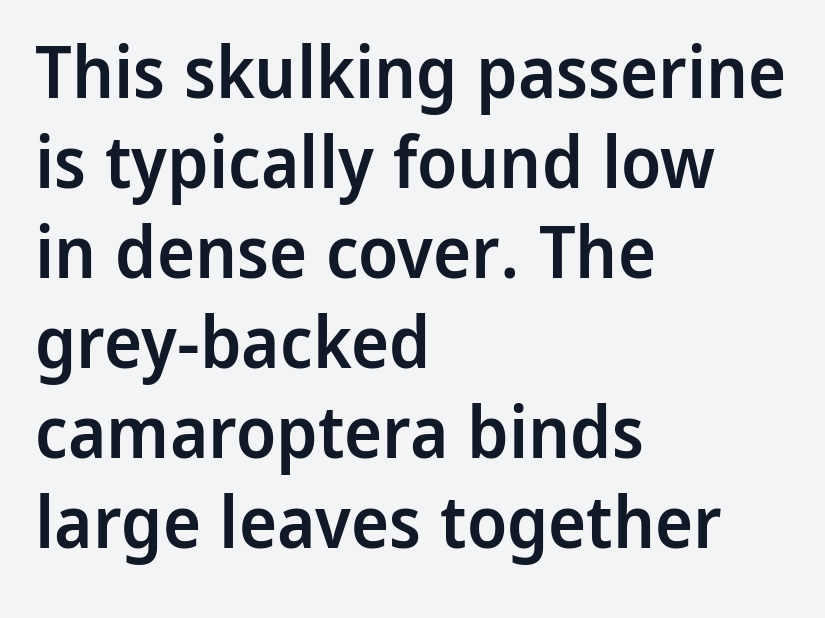
{"serif": "no", "italic": "no", "bold": "semi", "weight": "semibold", "width": "normal", "stroke_contrast": "low", "x_height": "medium", "monospaced": "no", "underline": "no", "align": "left", "line_spacing": "normal", "line_spacing_ratio": 1.25, "letter_spacing": "normal", "letter_spacing_em": 0.0, "glyph_px": 72}
